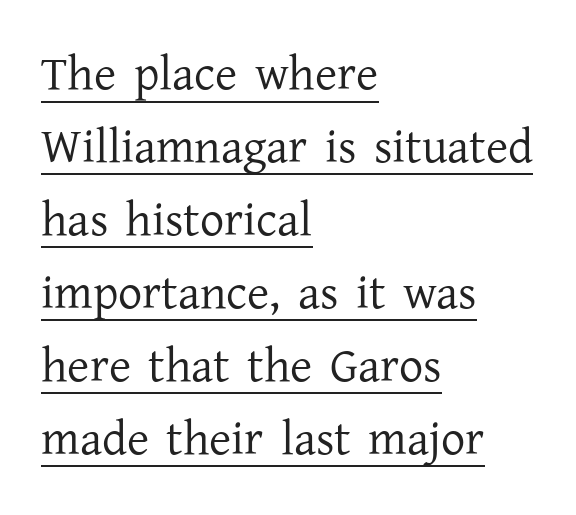
{"serif": "yes", "italic": "no", "bold": "no", "weight": "regular", "width": "normal", "stroke_contrast": "low", "x_height": "medium", "monospaced": "no", "underline": "yes", "align": "left", "line_spacing": "normal", "line_spacing_ratio": 1.52, "letter_spacing": "normal", "letter_spacing_em": 0.0, "glyph_px": 48}
